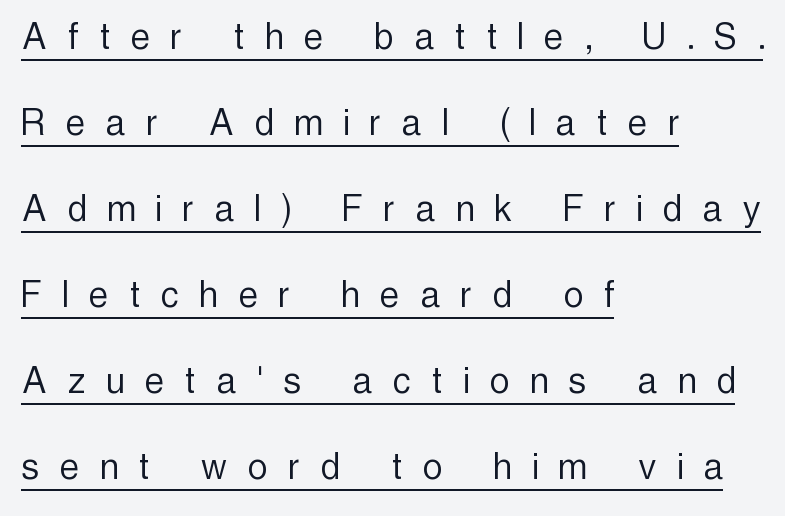
The letters stand straight up with perfectly vertical stems. Notice the wide empty band between every row — that's loose leading. A light-to-regular cut is what we see here. Honestly, the underline is the first thing you notice here. Character widths vary here, with narrow letters taking less room than wide ones. Every row of glyphs begins at an identical x-position on the left.
